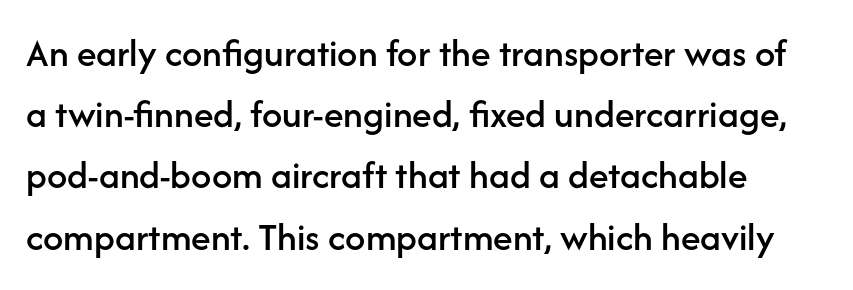
Q: Is the text italic (slanted)? A: No, it is upright.
Q: Is the typeface a serif or a sans-serif typeface? A: Sans-serif.
Q: Is the text underlined? A: No.
Q: Is the spacing between letters normal or unusually wide? A: Normal.
Q: Is the spacing between lines tight, normal or loose? A: Normal.
Q: Width (condensed, normal, or wide)? A: Normal.
Q: Stroke contrast? A: Low.
Q: x-height? A: Medium.
Q: Monospaced? A: No.
